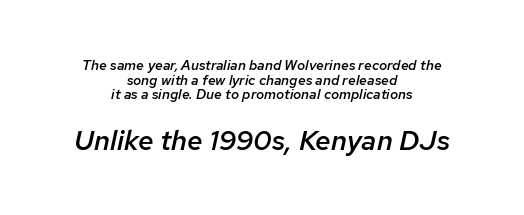
{"italic": "yes", "lean": "right", "slant_degrees": 12, "bold": "semi", "weight": "semibold", "width": "normal", "stroke_contrast": "low", "x_height": "medium", "monospaced": "no", "underline": "no", "align": "center", "line_spacing": "tight", "line_spacing_ratio": 1.04, "letter_spacing": "normal", "letter_spacing_em": 0.0, "larger_block": "second", "size_ratio": 2.0, "glyph_px": 28}
